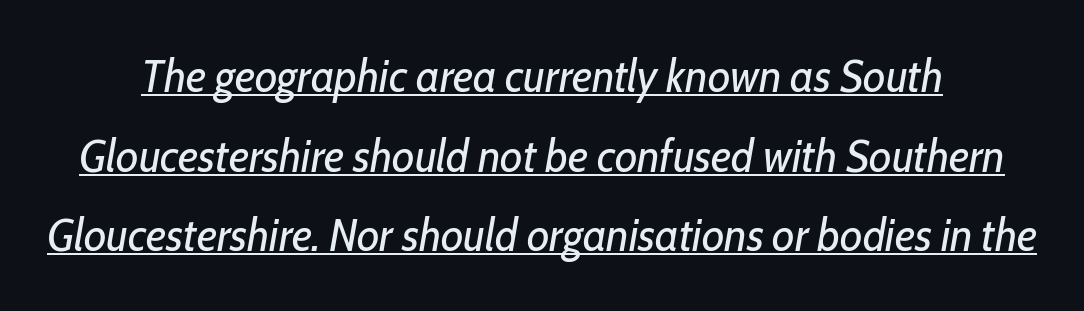
Q: Is the text bold? A: No.
Q: Is the text italic (slanted)? A: Yes, it leans right by about 10 degrees.
Q: Is the text underlined? A: Yes.
Q: Is the spacing between letters normal or unusually wide? A: Normal.
Q: Width (condensed, normal, or wide)? A: Condensed.
Q: Stroke contrast? A: Low.
Q: x-height? A: Medium.
Q: Monospaced? A: No.
